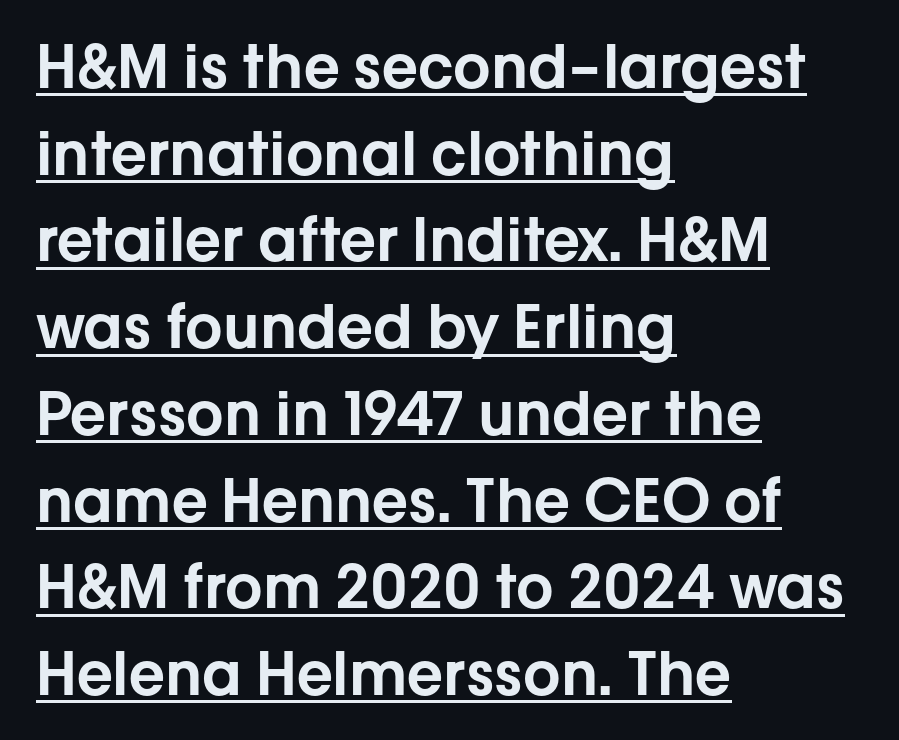
Is this a fixed-width face? No — the glyphs have proportional, varying widths. Vertical spacing — default. Layout note: lines flush left. This sample uses plain, unmodified letter spacing. This sample carries an underscore along the baseline area. Serif or sans? Sans — the stroke terminals are bare.
